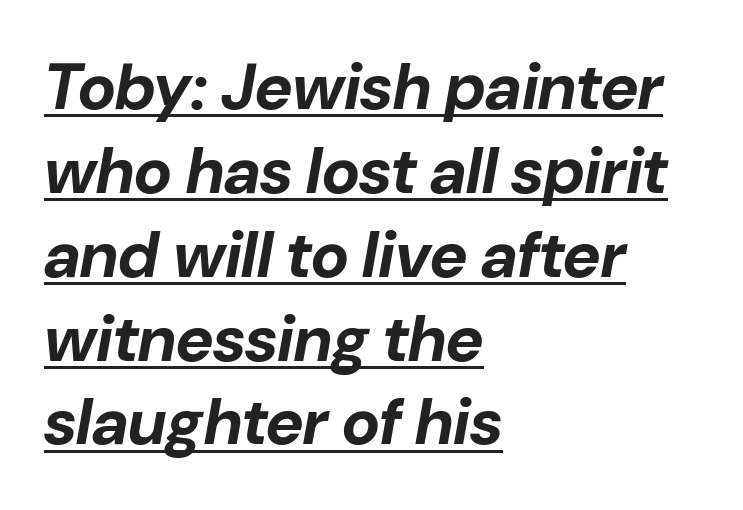
Q: Is the text bold? A: Yes.
Q: Is the text italic (slanted)? A: Yes, it leans right by about 10 degrees.
Q: Is the text underlined? A: Yes.
Q: How is the paragraph aligned? A: Left-aligned.
Q: Is the spacing between letters normal or unusually wide? A: Normal.
Q: Is the spacing between lines tight, normal or loose? A: Normal.
Q: Width (condensed, normal, or wide)? A: Normal.
Q: Stroke contrast? A: Low.
Q: x-height? A: Medium.
Q: Monospaced? A: No.
